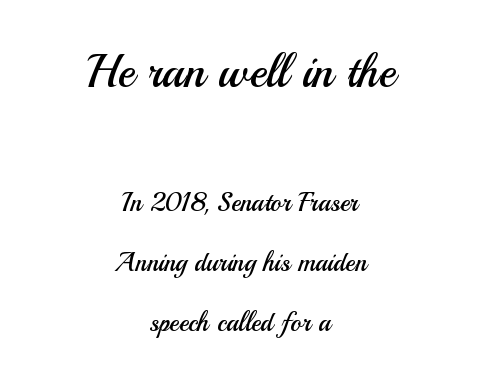
{"serif": "no", "bold": "no", "weight": "regular", "width": "normal", "stroke_contrast": "medium", "x_height": "small", "monospaced": "no", "underline": "no", "align": "center", "line_spacing": "loose", "line_spacing_ratio": 2.31, "letter_spacing": "normal", "letter_spacing_em": 0.0, "larger_block": "first", "size_ratio": 1.77, "glyph_px": 46}
